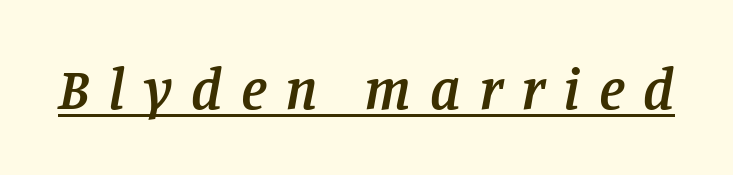
Each letter keeps its own natural width here, so spacing adapts to shape. Stroke terminals: seriffed. Typesetter's note: demi weight, one step under bold. Honestly, the letter spacing is so wide it's the main thing you notice. Check the space under the baseline: a stroke is drawn there. Compared with ordinary roman type, these characters are visibly tilted.
